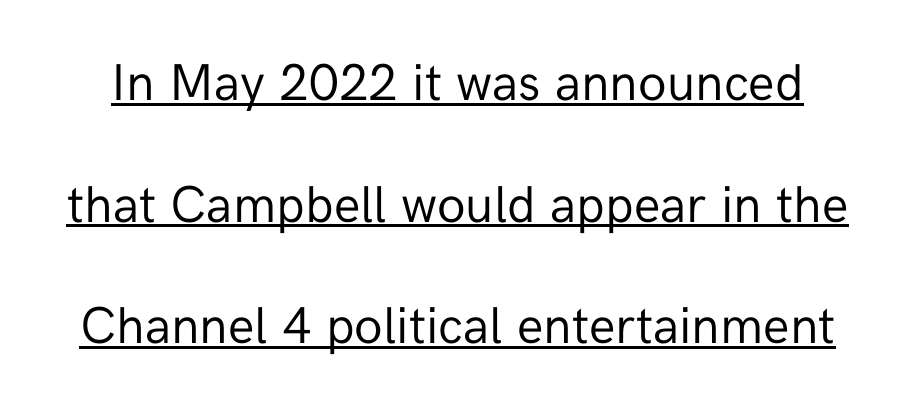
Q: Is the text bold? A: No.
Q: Is the text italic (slanted)? A: No, it is upright.
Q: Is the typeface a serif or a sans-serif typeface? A: Sans-serif.
Q: Is the text underlined? A: Yes.
Q: Is the spacing between letters normal or unusually wide? A: Normal.
Q: Is the spacing between lines tight, normal or loose? A: Loose.
Q: Width (condensed, normal, or wide)? A: Normal.
Q: Stroke contrast? A: Low.
Q: x-height? A: Medium.
Q: Monospaced? A: No.
